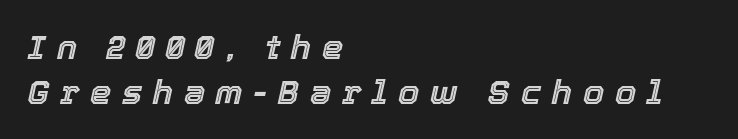
{"italic": "yes", "lean": "right", "slant_degrees": 12, "width": "normal", "x_height": "medium", "monospaced": "no", "underline": "no", "align": "left", "line_spacing": "normal", "line_spacing_ratio": 1.32, "letter_spacing": "wide", "letter_spacing_em": 0.31, "glyph_px": 34}
